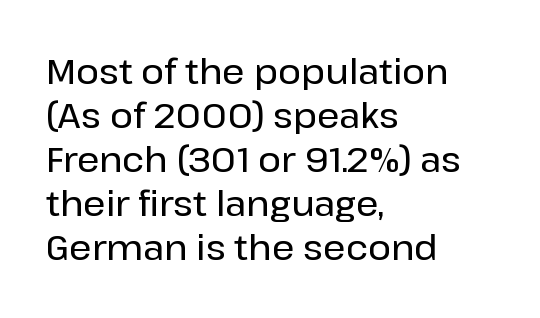
Q: Is the text italic (slanted)? A: No, it is upright.
Q: Is the typeface a serif or a sans-serif typeface? A: Sans-serif.
Q: Is the text underlined? A: No.
Q: How is the paragraph aligned? A: Left-aligned.
Q: Is the spacing between letters normal or unusually wide? A: Normal.
Q: Is the spacing between lines tight, normal or loose? A: Normal.
Q: Width (condensed, normal, or wide)? A: Normal.
Q: Stroke contrast? A: Low.
Q: x-height? A: Medium.
Q: Monospaced? A: No.
